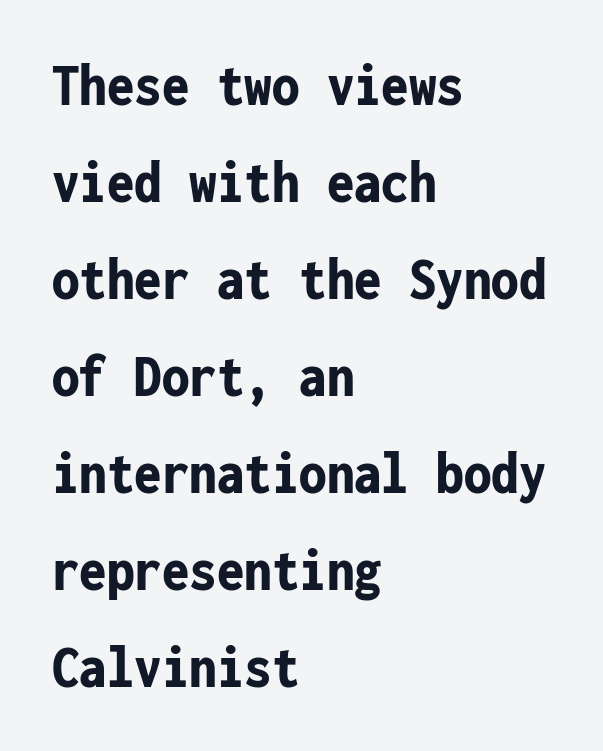
{"serif": "no", "italic": "no", "bold": "yes", "weight": "bold", "width": "condensed", "stroke_contrast": "low", "x_height": "medium", "monospaced": "yes", "underline": "no", "align": "left", "line_spacing": "normal", "line_spacing_ratio": 1.59, "letter_spacing": "normal", "letter_spacing_em": 0.0, "glyph_px": 61}
